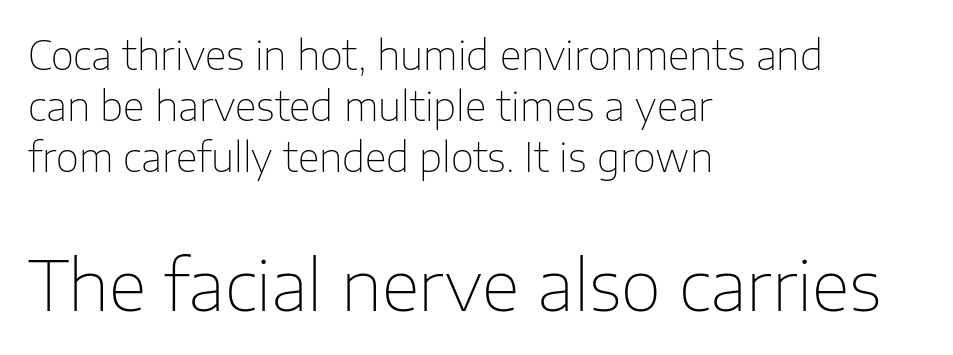
The lettering stays uniformly vertical, giving the passage a roman look. Words appear dense and cohesive because spacing is normal. A bare baseline throughout the passage. Which chunk is bigger? The second one — the bottom block dwarfs the top. The glyphs in this specimen are sans serif.
